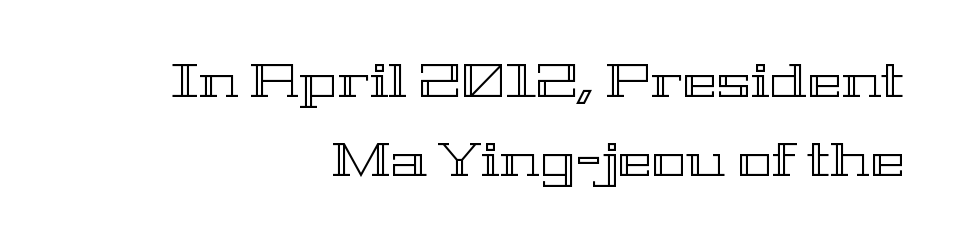
The ragged edge is on the left, which tells us the setting is flush right. The letters stand straight up with perfectly vertical stems. Spacing between characters is what you'd get straight out of the box. Words float on clear page, feet unadorned. Here the designer chose a conventional face with non-uniform glyph widths.
